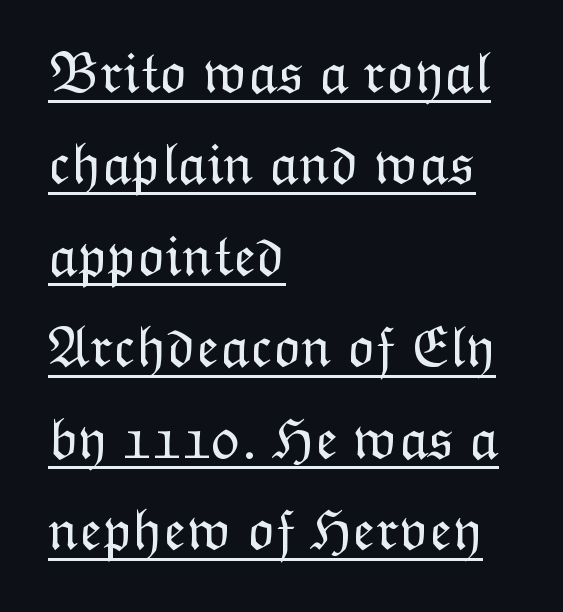
The image shows 59 px light type, upright; set left-aligned, normal line spacing (1.55x), normal letter spacing, underlined; low stroke contrast and a medium x-height.
